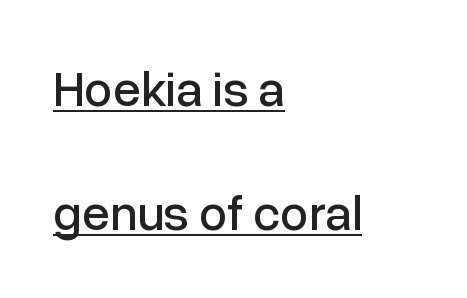
A typesetter would call this leading open, well beyond the default. Every stem runs plumb, perpendicular to the baseline. Each word holds together tightly as a unit, with standard inter-letter gaps. The glyphs are accompanied by a horizontal stroke just below them. Here the designer chose a conventional face with non-uniform glyph widths.
